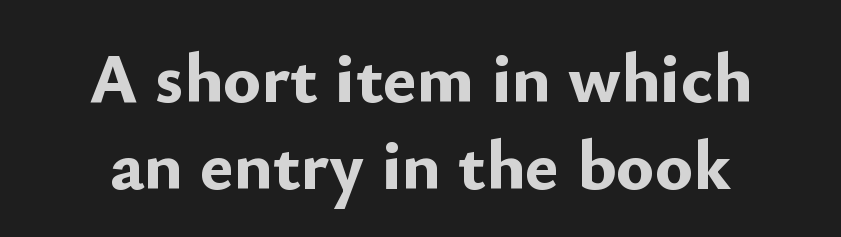
The letters advance in unequal steps, a hallmark of proportional type. The designer went with a sans here, leaving each stem footless. The foot of each line stays bare and open. Words appear dense and cohesive because spacing is normal. Centered paragraph, ragged on both sides. On the weight axis this lands at bold, roughly 700.
